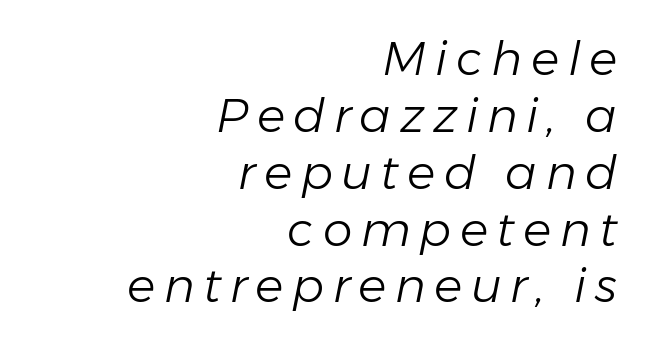
The image shows 47 px light type, italic (leaning right); set right-aligned, line spacing 1.21x, not underlined; low stroke contrast and a medium x-height.
